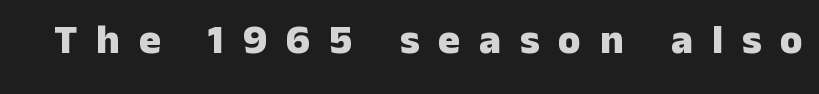
{"serif": "no", "italic": "no", "bold": "yes", "weight": "heavy", "width": "normal", "stroke_contrast": "low", "x_height": "medium", "monospaced": "no", "underline": "no", "letter_spacing": "wide", "letter_spacing_em": 0.46, "glyph_px": 41}
